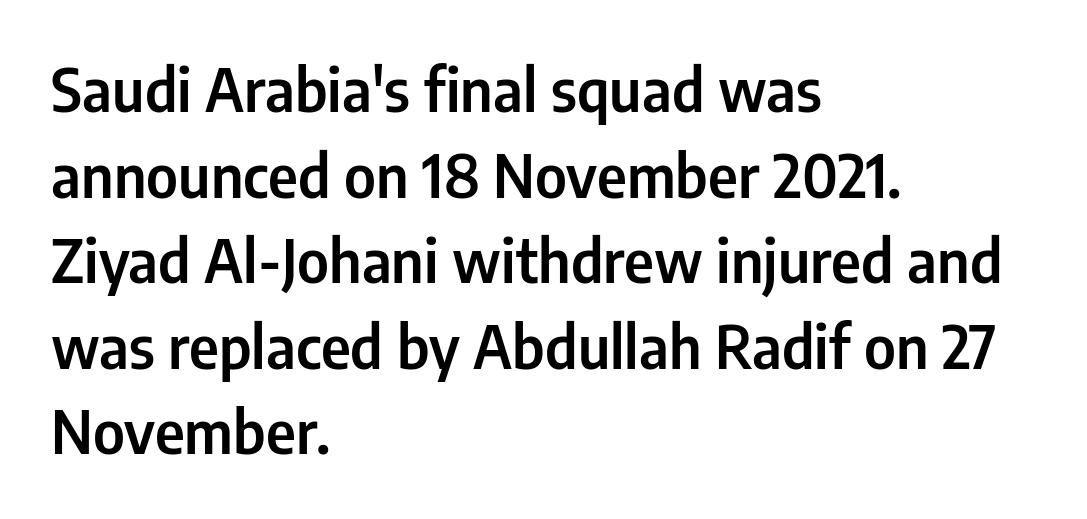
{"serif": "no", "italic": "no", "width": "condensed", "stroke_contrast": "low", "x_height": "medium", "monospaced": "no", "underline": "no", "align": "left", "line_spacing": "normal", "line_spacing_ratio": 1.45, "letter_spacing": "normal", "letter_spacing_em": 0.0, "glyph_px": 59}
